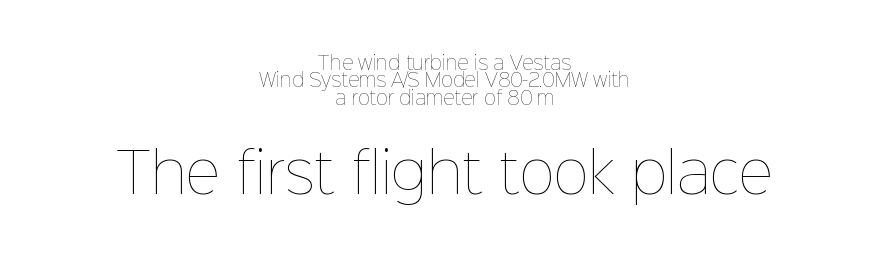
No italicization has been applied; the sample stays upright. Caption: standard tracking, unaltered. Whoever set this chose condensed vertical rhythm over breathing room. Top chunk: small. Bottom chunk: large. Is this a heavy cut? Hardly; it is regular or lighter. The zone under the glyphs is completely vacant.
